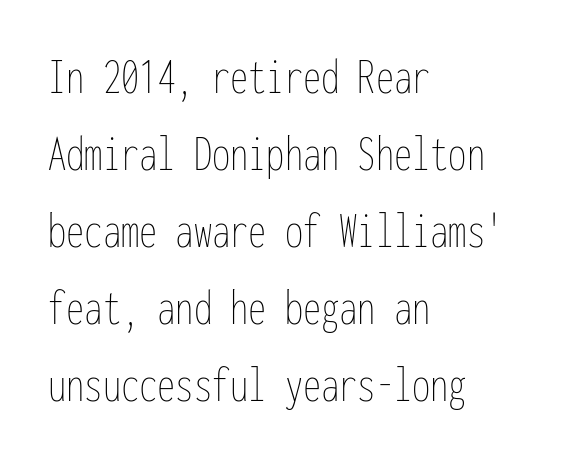
{"italic": "no", "bold": "no", "weight": "thin", "width": "condensed", "stroke_contrast": "low", "x_height": "medium", "monospaced": "yes", "underline": "no", "align": "left", "line_spacing": "normal", "line_spacing_ratio": 1.48, "letter_spacing": "normal", "letter_spacing_em": 0.0, "glyph_px": 52}
